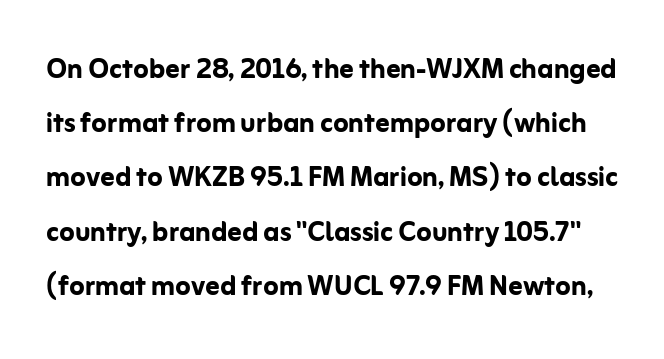
This block has exactly the height ordinary leading produces. A sans-serif font was chosen for this passage. Its strokes are broad and dark, the hallmark of bold type. Character widths vary here, with narrow letters taking less room than wide ones. No word sits above an underline.
